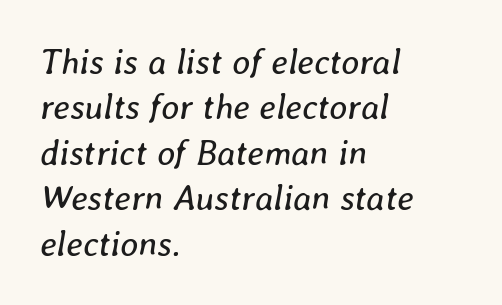
{"italic": "yes", "lean": "right", "slant_degrees": 8, "bold": "no", "weight": "regular", "width": "normal", "stroke_contrast": "low", "x_height": "medium", "monospaced": "no", "underline": "no", "align": "left", "line_spacing": "normal", "line_spacing_ratio": 1.3, "letter_spacing": "normal", "letter_spacing_em": 0.0, "glyph_px": 35}
